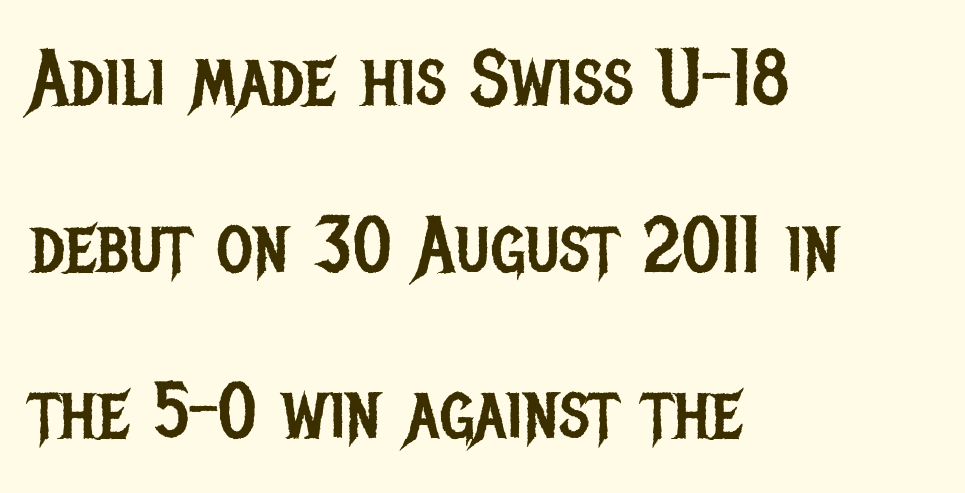
{"serif": "no", "italic": "no", "bold": "no", "weight": "regular", "width": "condensed", "stroke_contrast": "low", "x_height": "large", "monospaced": "no", "underline": "no", "align": "left", "line_spacing": "loose", "line_spacing_ratio": 2.11, "letter_spacing": "normal", "letter_spacing_em": 0.0, "glyph_px": 79}
